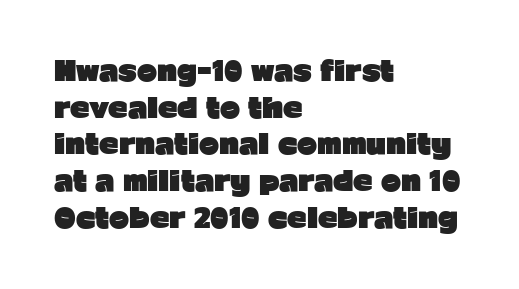
The image shows 27 px bold type, upright; set left-aligned, normal line spacing (1.36x), normal letter spacing, not underlined.
